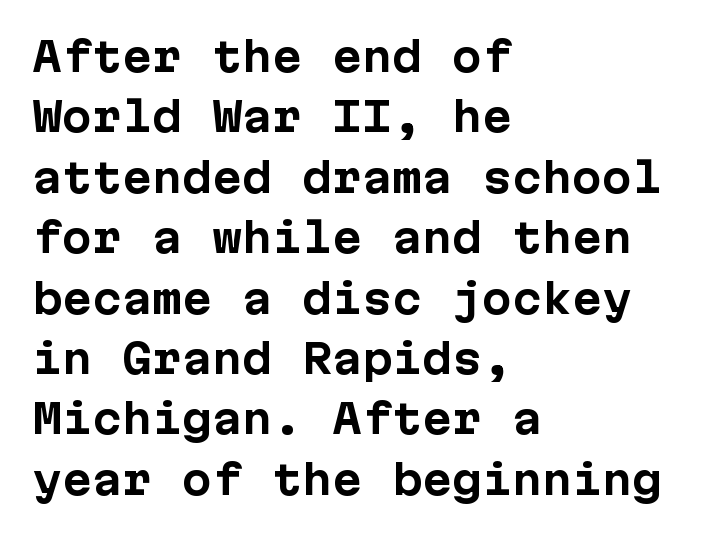
The image shows 40 px bold sans-serif type, upright; set left-aligned, normal line spacing (1.51x), normal letter spacing, not underlined; low stroke contrast and a medium x-height.
